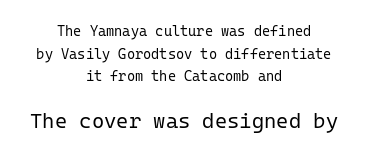
The image shows 21 px text type, upright; set centered, normal line spacing (1.62x), normal letter spacing, not underlined; the second (bottom) block is 1.5x larger.
